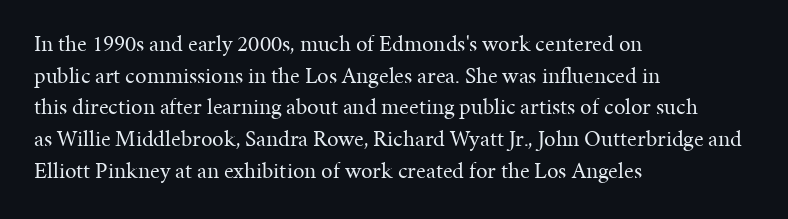
A roman cut, with each character standing at attention. Line spacing here is normal. The text block is weighted toward the left margin, trailing off unevenly rightward. Lines of text with bare space underneath. Nothing unusual about the tracking: characters are spaced as the font intends. A quiet, ordinary-to-light weight characterises the typeface.
